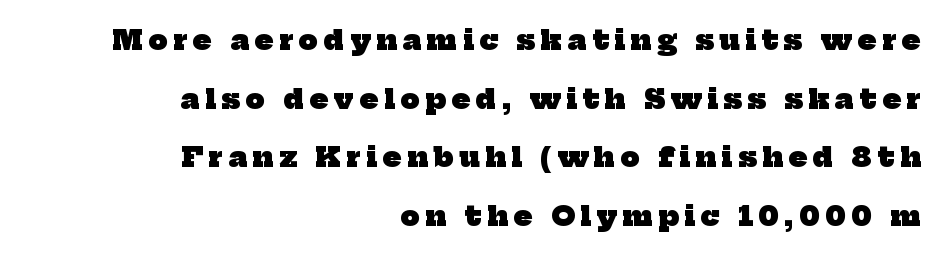
Each word looks stretched out because of the extra space between its letters. Set as a true bold cut, around the 700 mark. Beneath every word, the page is bare. Does the copy run flush right? Yes — the right margin is perfectly even. Notice the wide empty band between every row — that's loose leading.
